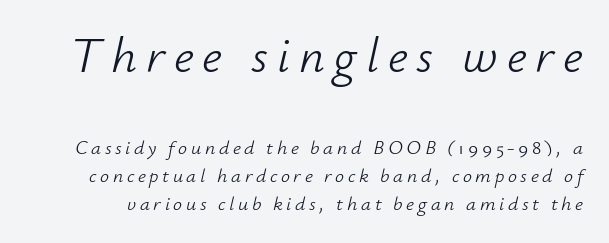
Q: Is the text bold? A: No.
Q: Is the text italic (slanted)? A: Yes, it leans right by about 12 degrees.
Q: Is the text underlined? A: No.
Q: Is the spacing between lines tight, normal or loose? A: Normal.
Q: Which block of text is set in a larger size, the first (top) or the second (bottom)? A: The first (top) one.
Q: Width (condensed, normal, or wide)? A: Normal.
Q: Stroke contrast? A: Low.
Q: x-height? A: Small.
Q: Monospaced? A: No.
